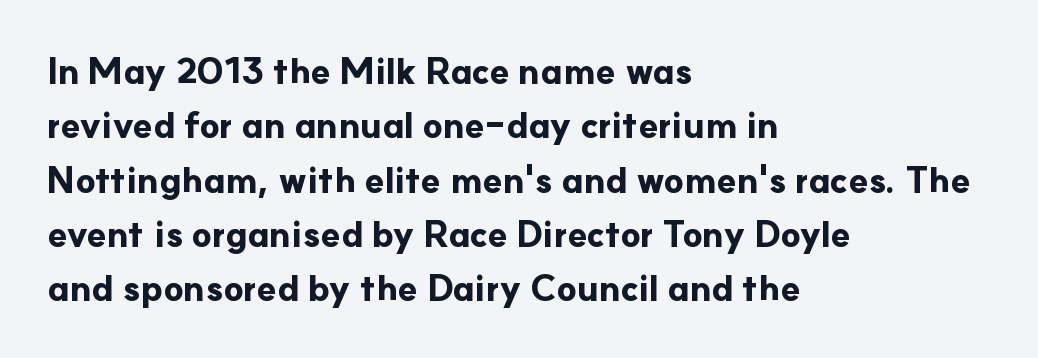
{"serif": "no", "italic": "no", "bold": "yes", "weight": "bold", "width": "normal", "stroke_contrast": "low", "x_height": "small", "monospaced": "no", "underline": "no", "align": "left", "line_spacing": "normal", "line_spacing_ratio": 1.51, "letter_spacing": "normal", "letter_spacing_em": 0.0, "glyph_px": 36}
